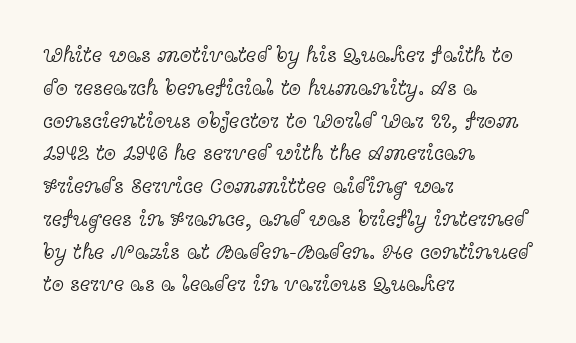
{"bold": "no", "underline": "no", "align": "left", "line_spacing": "normal", "line_spacing_ratio": 1.49, "letter_spacing": "normal", "letter_spacing_em": 0.0, "glyph_px": 22}
